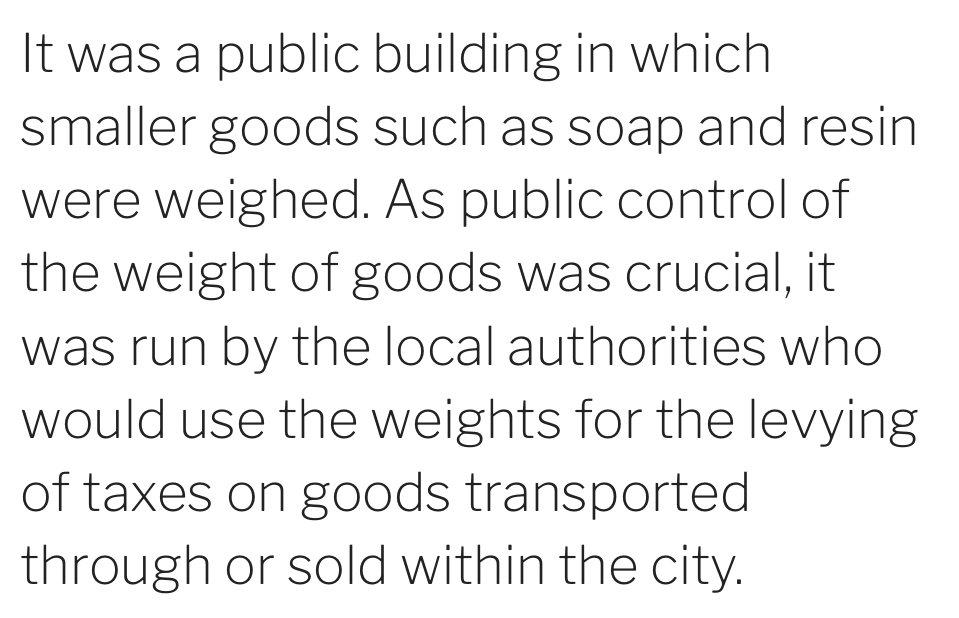
The image shows 53 px light sans-serif type, upright; set left-aligned, normal line spacing (1.38x), normal letter spacing, not underlined; low stroke contrast and a medium x-height.
